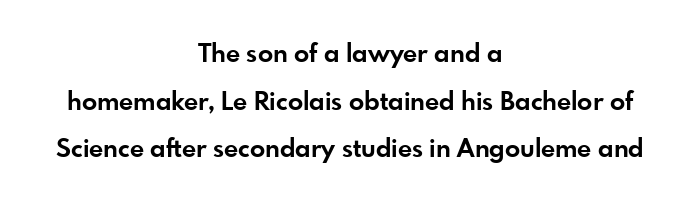
Heavy-handed strokes throughout: this text is bold. Nobody touched the tracking dial on this one. Honestly, there is no underline to notice here at all. Successive baselines arrive slowly, with a big drop between each. Is the block centered? Yes — each line is placed symmetrically about the middle.
